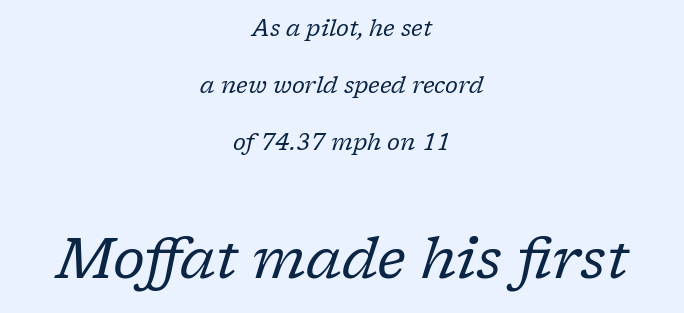
The image shows 57 px regular-weight serif type, italic (leaning right); set centered, loose line spacing (2.48x), normal letter spacing, not underlined; the second (bottom) block is 2.48x larger; low stroke contrast and a medium x-height.
